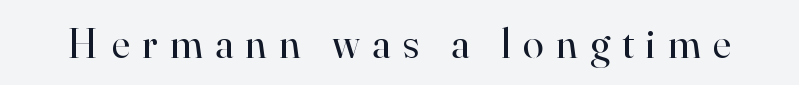
The image shows 42 px regular-weight serif type, upright; set unusually wide letter spacing (+0.3 em), not underlined; high stroke contrast and a small x-height.
